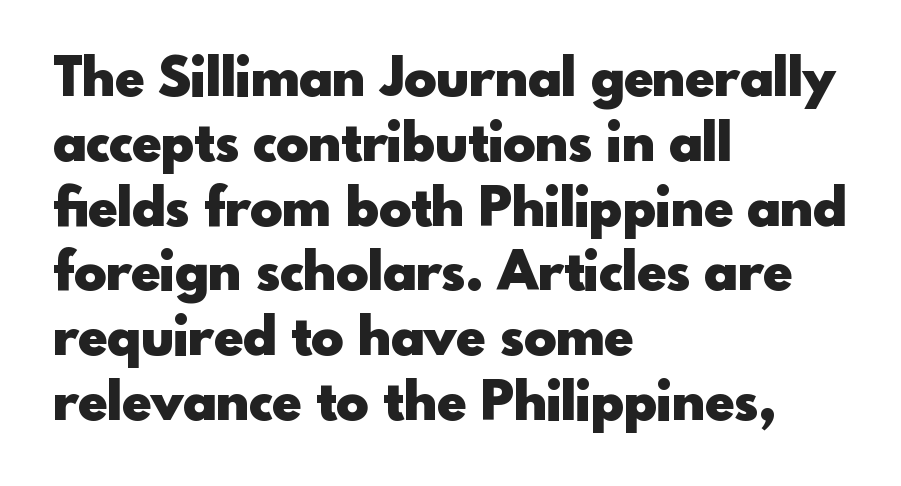
The image shows 54 px heavy sans-serif type, upright; set left-aligned, line spacing 1.2x, normal letter spacing, not underlined; a small x-height.
